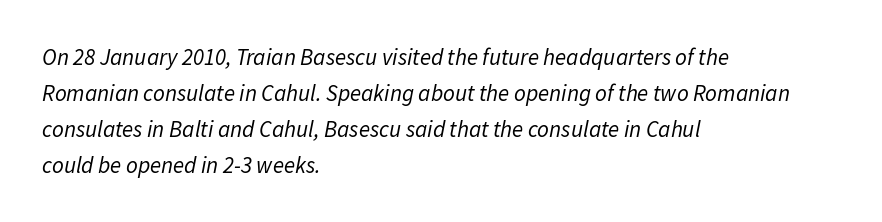
The image shows 23 px text type, italic (leaning right); set left-aligned, normal line spacing (1.56x), normal letter spacing, not underlined.
